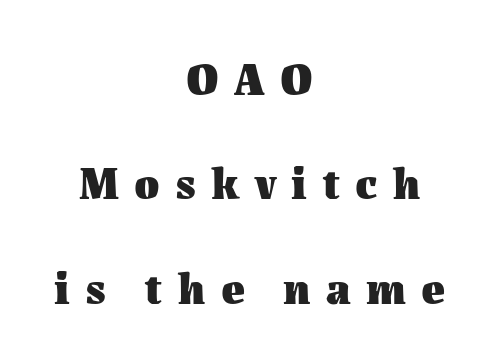
{"italic": "no", "bold": "yes", "weight": "heavy", "width": "normal", "stroke_contrast": "medium", "x_height": "medium", "monospaced": "no", "underline": "no", "align": "center", "line_spacing": "loose", "line_spacing_ratio": 2.32, "letter_spacing": "wide", "letter_spacing_em": 0.34, "glyph_px": 45}
